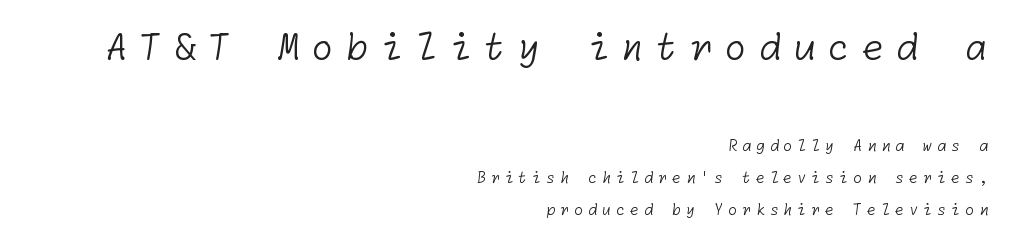
Q: Is the text bold? A: No.
Q: Is the typeface a serif or a sans-serif typeface? A: Sans-serif.
Q: Is the text underlined? A: No.
Q: How is the paragraph aligned? A: Right-aligned.
Q: Is the spacing between letters normal or unusually wide? A: Unusually wide.
Q: Is the spacing between lines tight, normal or loose? A: Loose.
Q: Which block of text is set in a larger size, the first (top) or the second (bottom)? A: The first (top) one.
Q: Width (condensed, normal, or wide)? A: Normal.
Q: Stroke contrast? A: Low.
Q: x-height? A: Medium.
